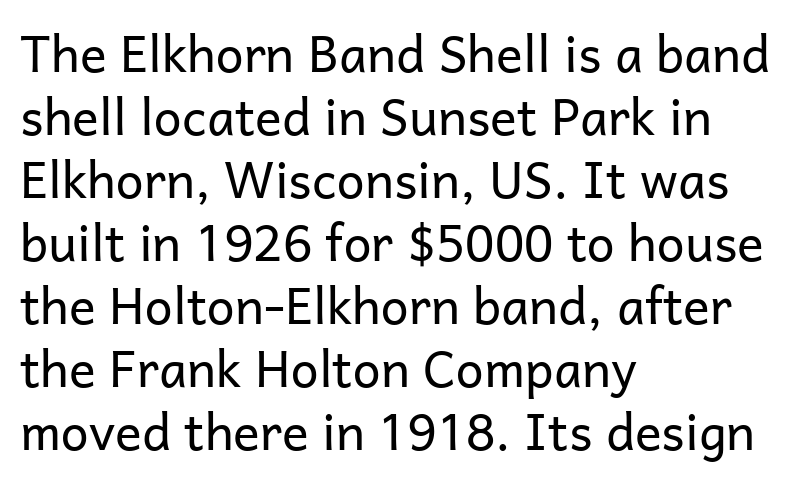
Q: Is the text bold? A: No.
Q: Is the text italic (slanted)? A: No, it is upright.
Q: Is the typeface a serif or a sans-serif typeface? A: Sans-serif.
Q: Is the text underlined? A: No.
Q: How is the paragraph aligned? A: Left-aligned.
Q: Is the spacing between letters normal or unusually wide? A: Normal.
Q: Is the spacing between lines tight, normal or loose? A: Normal.
Q: Width (condensed, normal, or wide)? A: Normal.
Q: Stroke contrast? A: Low.
Q: x-height? A: Medium.
Q: Monospaced? A: No.
